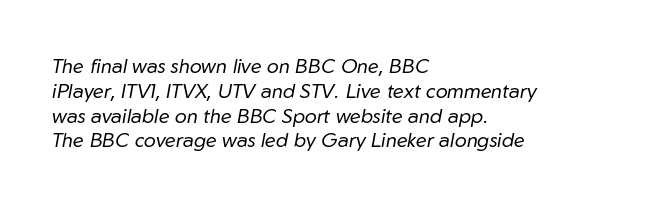
{"italic": "yes", "lean": "right", "slant_degrees": 10, "bold": "no", "underline": "no", "align": "left", "line_spacing_ratio": 1.24, "letter_spacing": "normal", "letter_spacing_em": 0.0, "glyph_px": 20}
